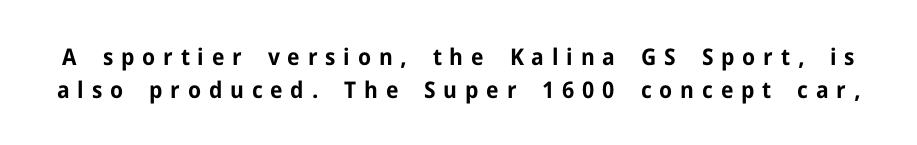
Q: Is the text bold? A: Yes.
Q: Is the text italic (slanted)? A: No, it is upright.
Q: Is the text underlined? A: No.
Q: Is the spacing between letters normal or unusually wide? A: Unusually wide.
Q: Is the spacing between lines tight, normal or loose? A: Normal.
